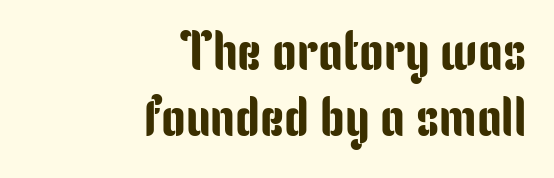
{"serif": "no", "italic": "no", "width": "condensed", "stroke_contrast": "low", "x_height": "medium", "monospaced": "no", "underline": "no", "align": "right", "line_spacing_ratio": 1.2, "letter_spacing": "normal", "letter_spacing_em": 0.0, "glyph_px": 55}
